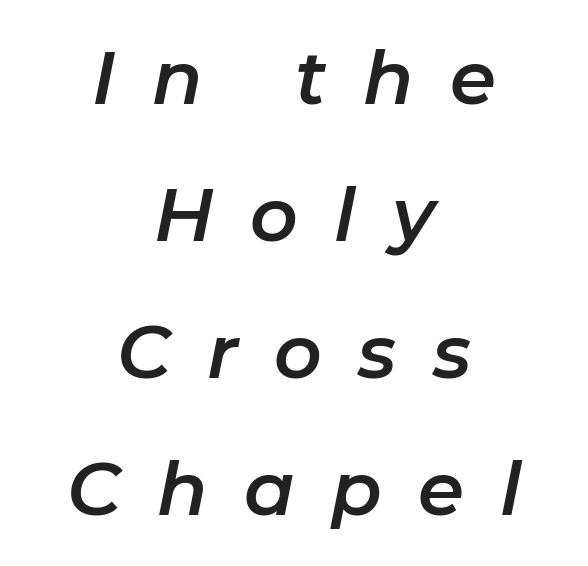
The lines are quadded center. Inter-character spacing is expanded well beyond the font's built-in metrics. Unmarked baselines from the first word to the last. Looks like regular typesetting: each glyph gets only the width it needs. Looking at the ascenders, they clearly lean.
